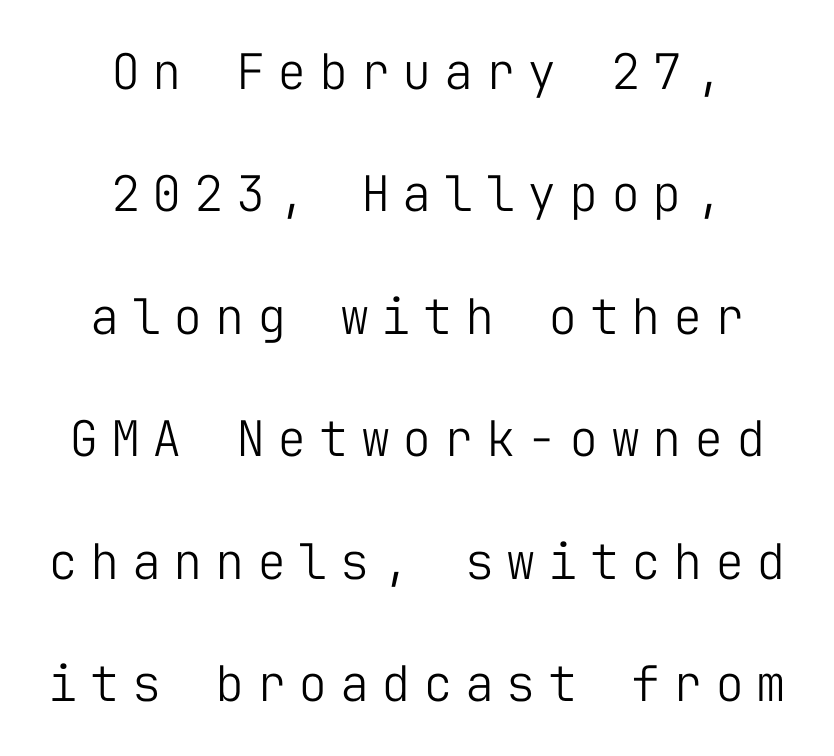
{"serif": "no", "italic": "no", "bold": "no", "weight": "light", "width": "normal", "stroke_contrast": "low", "x_height": "medium", "monospaced": "yes", "underline": "no", "align": "center", "line_spacing": "loose", "line_spacing_ratio": 2.5, "letter_spacing": "wide", "letter_spacing_em": 0.25, "glyph_px": 49}
